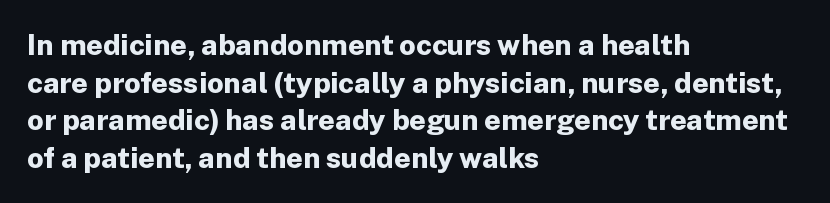
{"serif": "no", "italic": "no", "bold": "yes", "weight": "bold", "width": "normal", "stroke_contrast": "low", "x_height": "medium", "monospaced": "no", "underline": "no", "align": "left", "line_spacing": "normal", "line_spacing_ratio": 1.3, "letter_spacing": "normal", "letter_spacing_em": 0.0, "glyph_px": 29}
